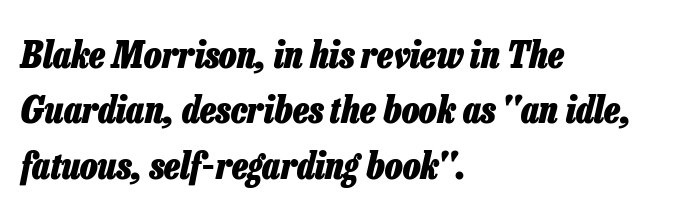
Looks like regular typesetting: each glyph gets only the width it needs. Bare-footed words on every line. Leading matches the norm, producing a regular column. A classic flush-left, rag-right setting is used for this passage. The sample has been set heavy, in full bold.
